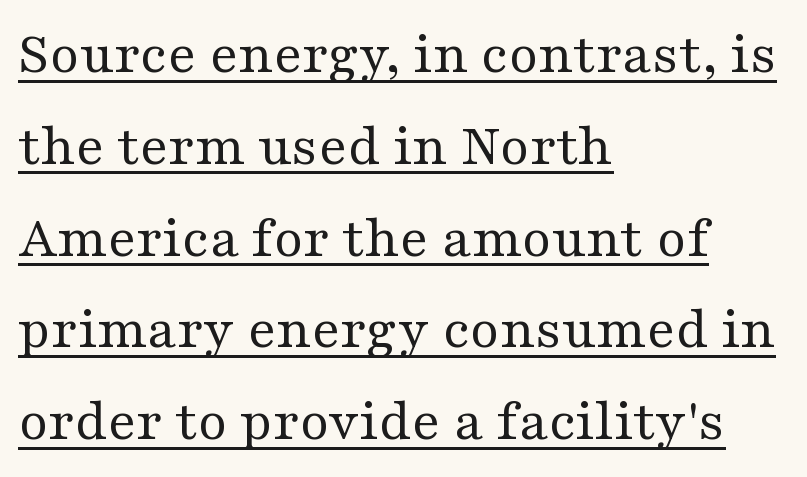
The image shows 60 px regular-weight, wide serif type, upright; set left-aligned, normal line spacing (1.53x), normal letter spacing, underlined; medium stroke contrast and a medium x-height.
